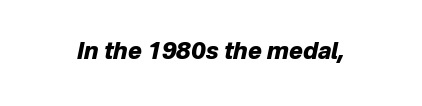
Q: Is the text bold? A: Yes.
Q: Is the text italic (slanted)? A: Yes, it leans right by about 12 degrees.
Q: Is the text underlined? A: No.
Q: Is the spacing between letters normal or unusually wide? A: Normal.
